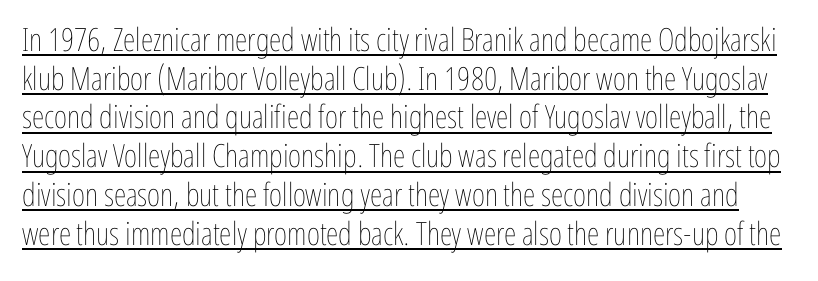
The image shows 32 px thin, condensed type, upright; set line spacing 1.21x, normal letter spacing, underlined; low stroke contrast and a medium x-height.
